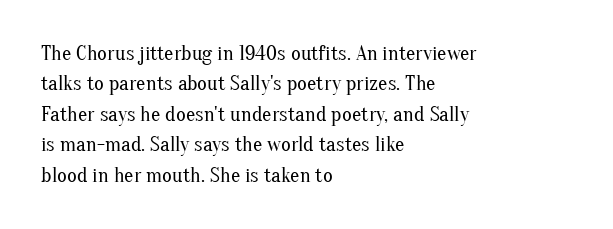
Q: Is the text bold? A: No.
Q: Is the text italic (slanted)? A: No, it is upright.
Q: Is the text underlined? A: No.
Q: How is the paragraph aligned? A: Left-aligned.
Q: Is the spacing between letters normal or unusually wide? A: Normal.
Q: Is the spacing between lines tight, normal or loose? A: Normal.
